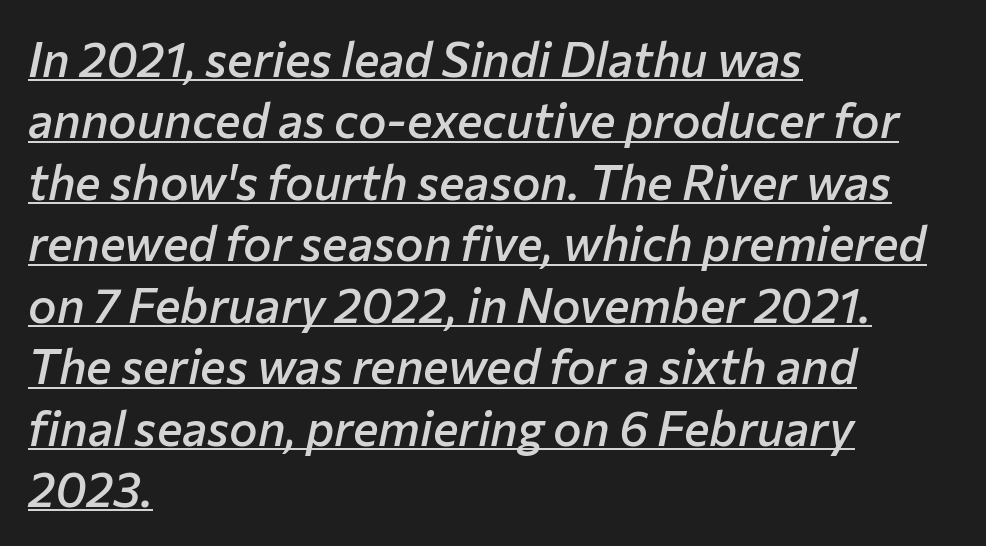
Q: Is the text bold? A: Semi-bold.
Q: Is the text italic (slanted)? A: Yes, it leans right by about 12 degrees.
Q: Is the text underlined? A: Yes.
Q: How is the paragraph aligned? A: Left-aligned.
Q: Is the spacing between letters normal or unusually wide? A: Normal.
Q: Is the spacing between lines tight, normal or loose? A: Normal.
Q: Width (condensed, normal, or wide)? A: Normal.
Q: Stroke contrast? A: Low.
Q: x-height? A: Medium.
Q: Monospaced? A: No.
